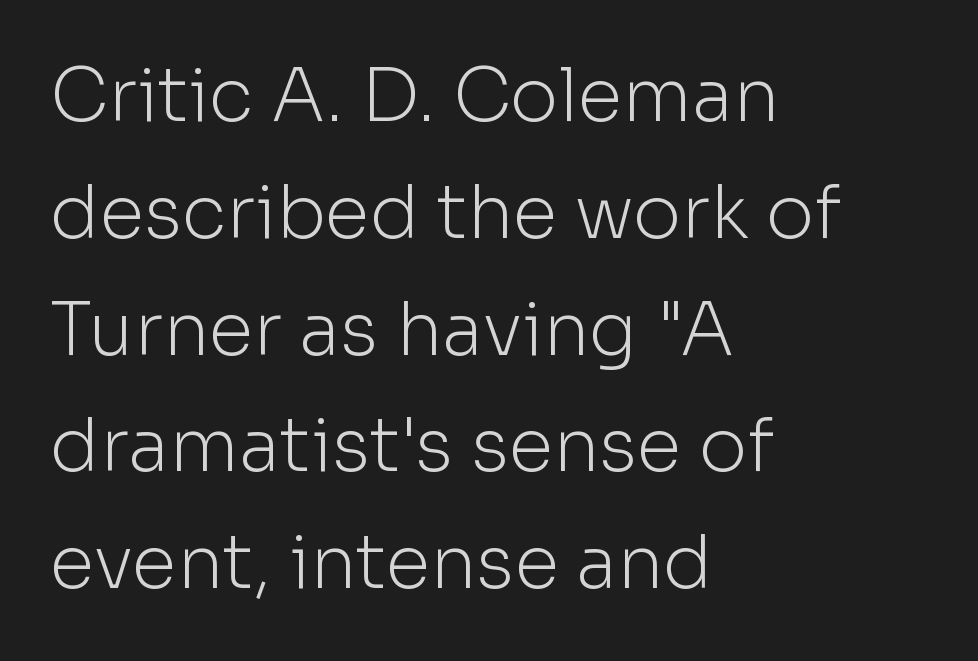
All the whitespace from short lines collects on the right. The font sits on the lighter half of the weight spectrum, regular included. No extra tracking has been applied to these lines. I'd call this a sans setting — the letters go barefoot. If you drew a line through each stem, it would be perfectly vertical. Spacing verdict: proportional, widths tailored to each character.
